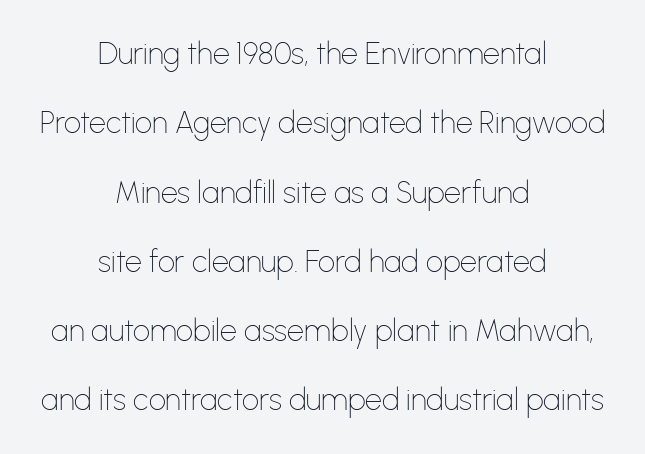
The image shows 30 px thin sans-serif type, upright; set centered, loose line spacing (2.31x), normal letter spacing, not underlined; low stroke contrast and a medium x-height.
